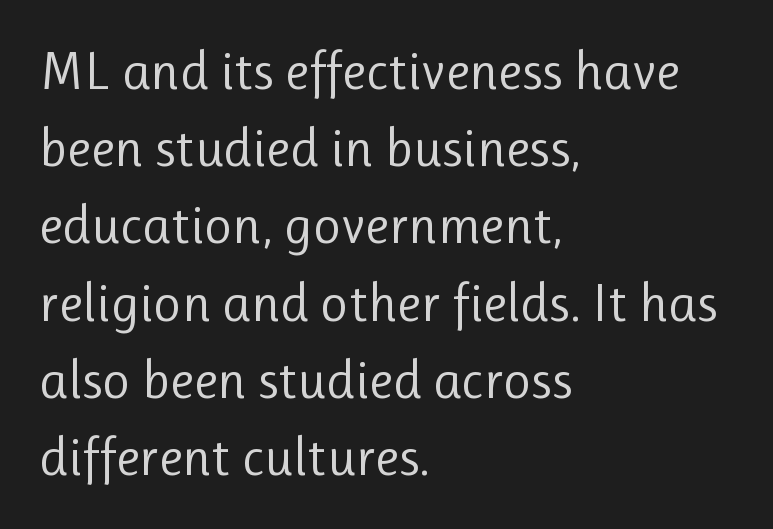
The image shows 54 px regular-weight sans-serif type, upright; set left-aligned, normal line spacing (1.43x), normal letter spacing, not underlined; low stroke contrast and a medium x-height.
